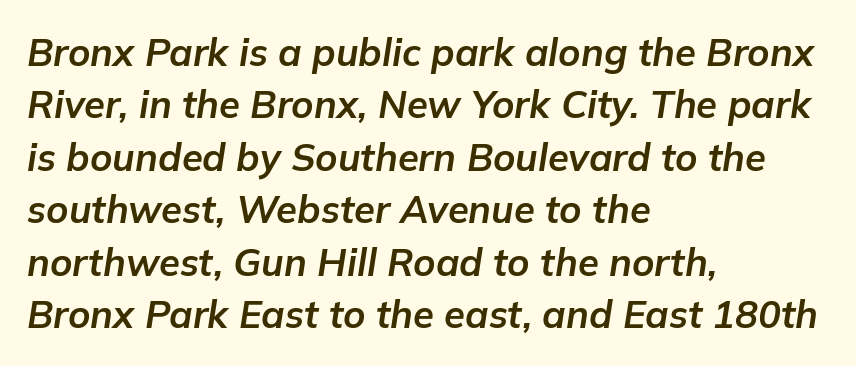
Q: Is the text bold? A: Yes.
Q: Is the text italic (slanted)? A: Yes, it leans right by about 9 degrees.
Q: Is the text underlined? A: No.
Q: How is the paragraph aligned? A: Left-aligned.
Q: Is the spacing between letters normal or unusually wide? A: Normal.
Q: Is the spacing between lines tight, normal or loose? A: Normal.
Q: Width (condensed, normal, or wide)? A: Normal.
Q: Stroke contrast? A: Low.
Q: x-height? A: Medium.
Q: Monospaced? A: No.
